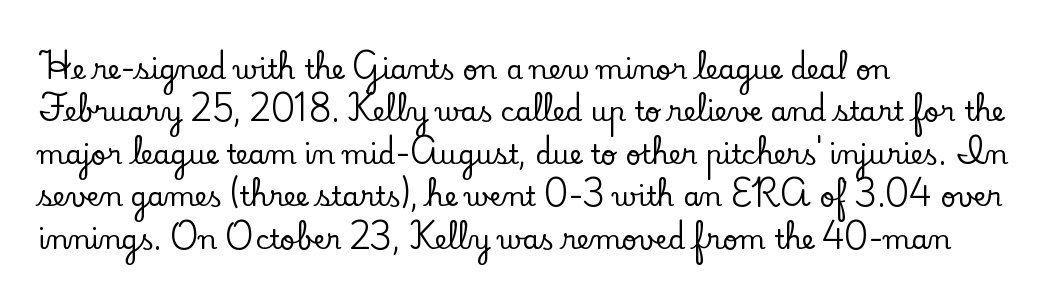
The image shows 27 px text type, upright; set left-aligned, normal line spacing (1.57x), normal letter spacing, not underlined.
